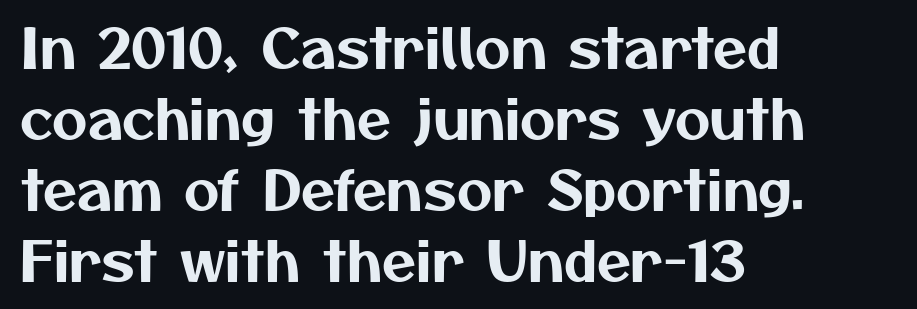
{"serif": "no", "width": "normal", "stroke_contrast": "medium", "x_height": "medium", "monospaced": "no", "underline": "no", "align": "left", "line_spacing": "normal", "line_spacing_ratio": 1.29, "letter_spacing": "normal", "letter_spacing_em": 0.0, "glyph_px": 55}
